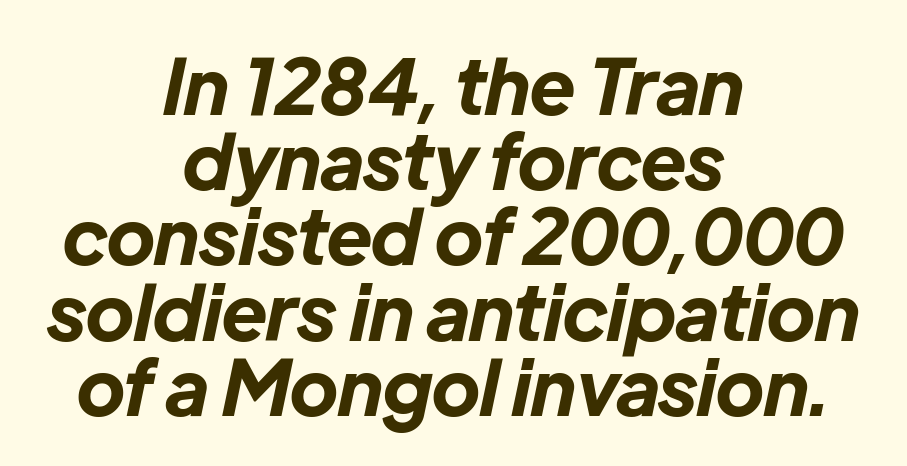
Q: Is the text bold? A: Yes.
Q: Is the text italic (slanted)? A: Yes, it leans right by about 12 degrees.
Q: Is the text underlined? A: No.
Q: How is the paragraph aligned? A: Centered.
Q: Is the spacing between letters normal or unusually wide? A: Normal.
Q: Is the spacing between lines tight, normal or loose? A: Tight.
Q: Width (condensed, normal, or wide)? A: Normal.
Q: Stroke contrast? A: Low.
Q: x-height? A: Medium.
Q: Monospaced? A: No.
